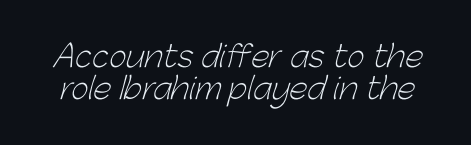
The image shows 30 px light sans-serif type; set tight line spacing (1.08x), normal letter spacing, not underlined; low stroke contrast and a medium x-height.
